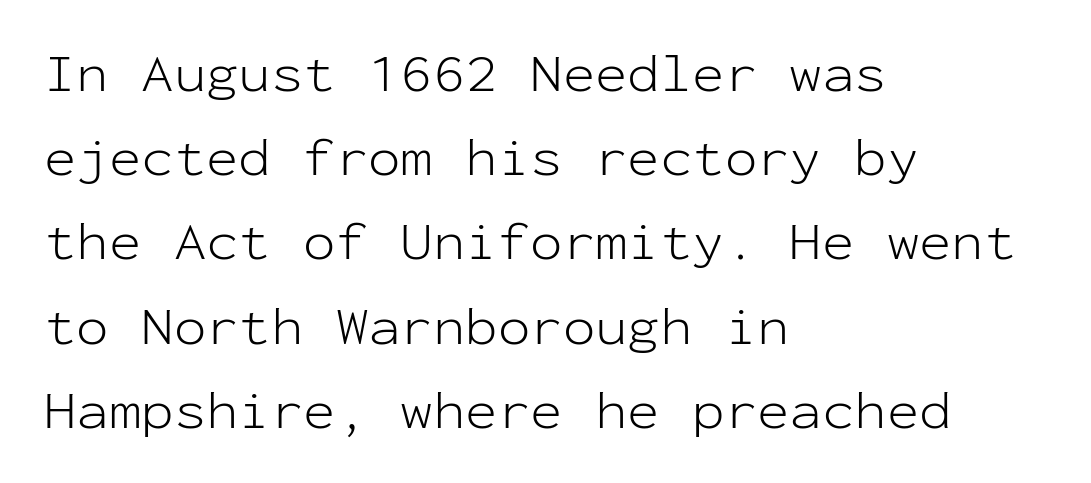
Q: Is the text bold? A: No.
Q: Is the text italic (slanted)? A: No, it is upright.
Q: Is the typeface a serif or a sans-serif typeface? A: Sans-serif.
Q: Is the text underlined? A: No.
Q: How is the paragraph aligned? A: Left-aligned.
Q: Is the spacing between letters normal or unusually wide? A: Normal.
Q: Is the spacing between lines tight, normal or loose? A: Normal.
Q: Width (condensed, normal, or wide)? A: Normal.
Q: Stroke contrast? A: Low.
Q: x-height? A: Medium.
Q: Monospaced? A: Yes.
